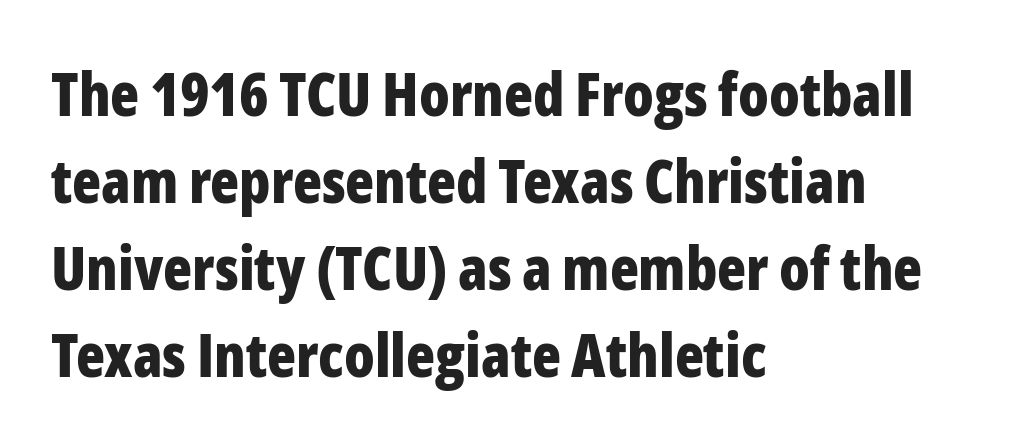
The image shows 60 px bold, condensed sans-serif type, upright; set left-aligned, normal line spacing (1.45x), normal letter spacing, not underlined; low stroke contrast and a medium x-height.
